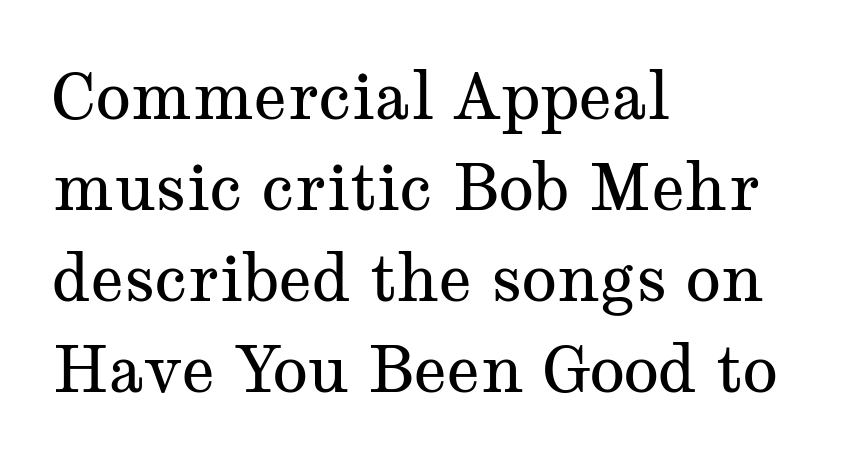
Check where the strokes stop: tiny serifs finish them off. The space between consecutive lines is moderate. A typesetter would call this zero additional tracking. No extra ink here — the face is not bold. Just letters on the line, the space beneath them empty. Which margin do the lines hug? The left one — the right edge is uneven.
